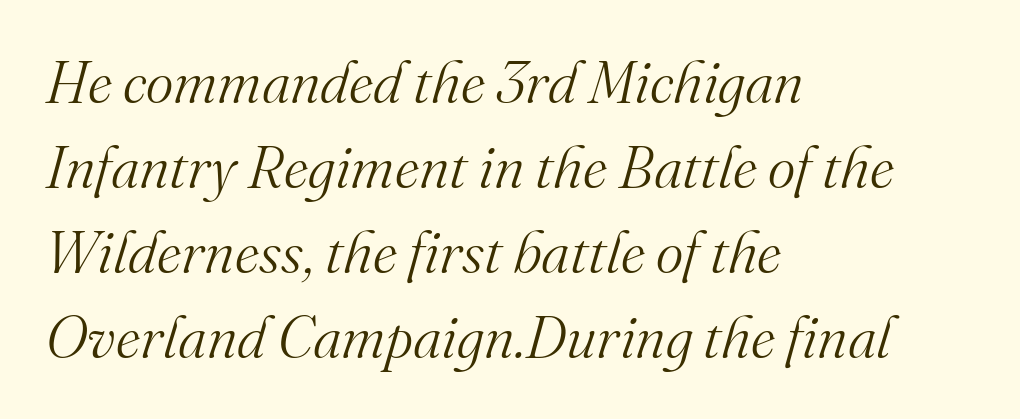
{"serif": "yes", "italic": "yes", "lean": "right", "slant_degrees": 16, "bold": "no", "weight": "light", "width": "normal", "stroke_contrast": "medium", "x_height": "small", "monospaced": "no", "underline": "no", "align": "left", "line_spacing": "normal", "line_spacing_ratio": 1.44, "letter_spacing": "normal", "letter_spacing_em": 0.0, "glyph_px": 59}
